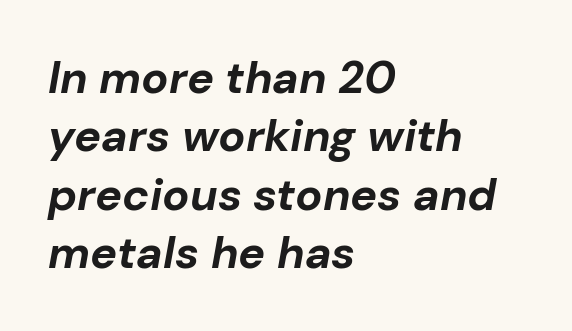
Notice how descenders clear the ascenders below comfortably — that's standard leading. Alignment: flush left. The passage shown has conventional tracking throughout. Pretty heavy lettering here — definitely bold. Looks like regular typesetting: each glyph gets only the width it needs.
